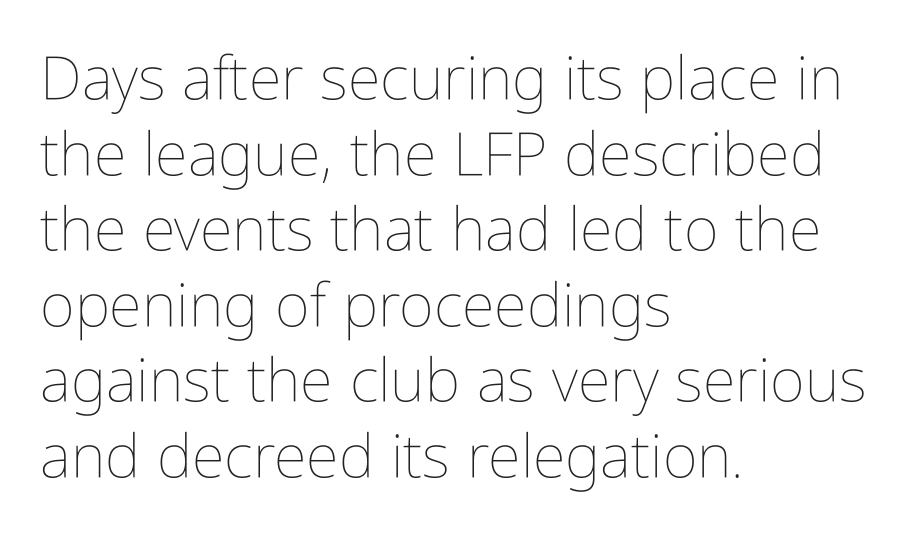
The image shows 60 px thin, condensed type, upright; set left-aligned, normal line spacing (1.26x), normal letter spacing, not underlined; low stroke contrast and a medium x-height.
